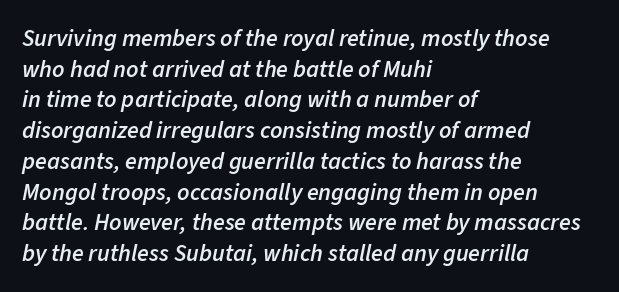
Q: Is the text bold? A: Semi-bold.
Q: Is the text italic (slanted)? A: Yes, it leans right by about 11 degrees.
Q: Is the text underlined? A: No.
Q: How is the paragraph aligned? A: Left-aligned.
Q: Is the spacing between letters normal or unusually wide? A: Normal.
Q: Is the spacing between lines tight, normal or loose? A: Normal.
